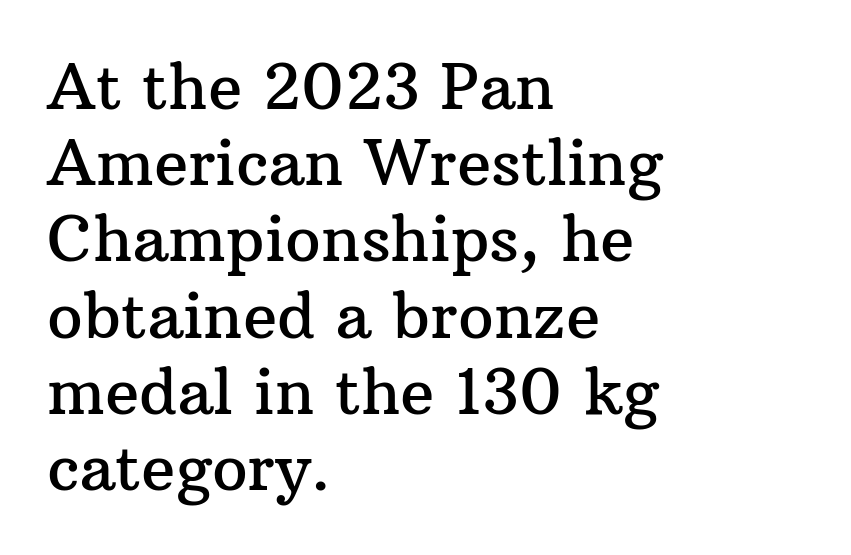
No italicization has been applied; the sample stays upright. Default kerning and tracking; the words read as compact shapes. The passage shown is typed in a proportional face where columns would drift. No word sits above an underline.
